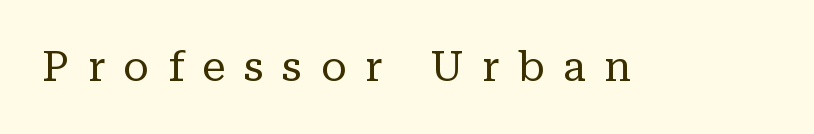
Q: Is the text bold? A: No.
Q: Is the text italic (slanted)? A: No, it is upright.
Q: Is the typeface a serif or a sans-serif typeface? A: Serif.
Q: Is the text underlined? A: No.
Q: Is the spacing between letters normal or unusually wide? A: Unusually wide.
Q: Width (condensed, normal, or wide)? A: Normal.
Q: Stroke contrast? A: Low.
Q: x-height? A: Medium.
Q: Monospaced? A: No.
